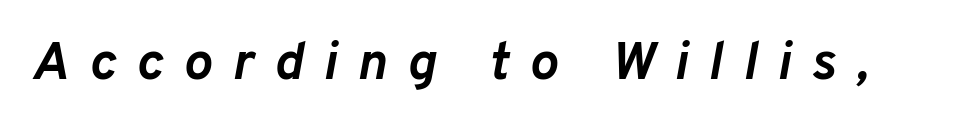
It's the slanting kind of type. Typographic density is high because the face is bold. Someone cranked the tracking dial way up on this one. The passage shown is not underscored anywhere. The letters advance in unequal steps, a hallmark of proportional type.
